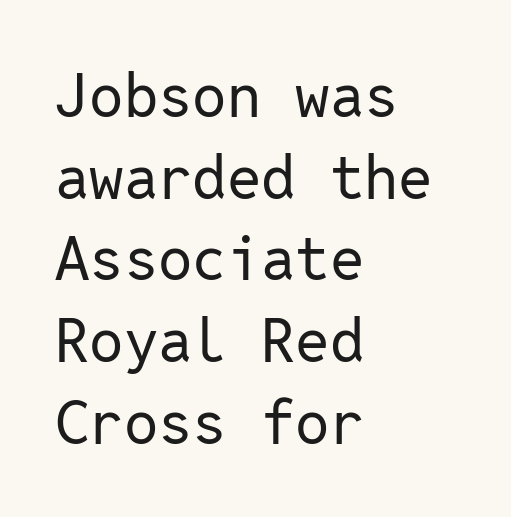
This is sans-serif lettering, the kind often seen on screens and signage. Looks like terminal output: every glyph gets an equal slot. What stands out about the letter spacing? Nothing — it is the standard amount. Left-aligned paragraph, ragged on the right.
